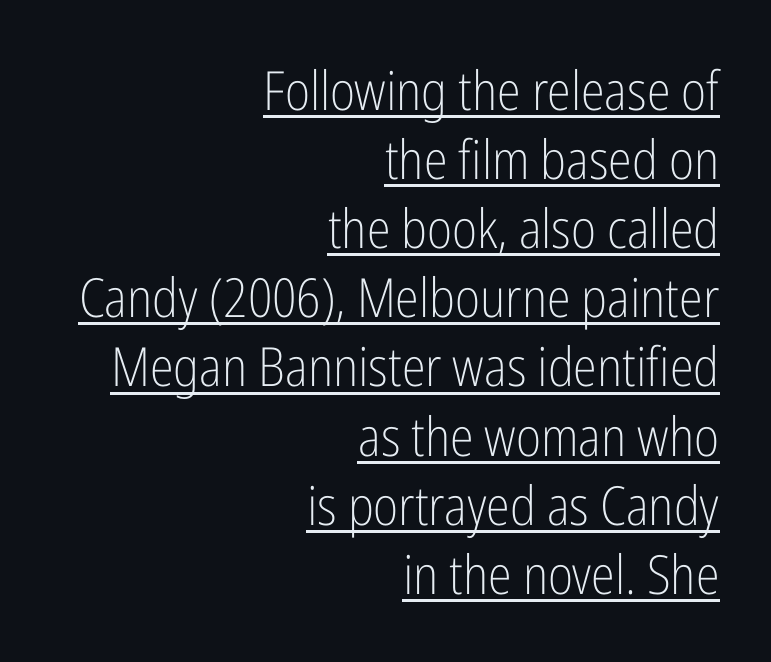
The image shows 54 px light, condensed sans-serif type, upright; set right-aligned, normal line spacing (1.28x), normal letter spacing, underlined; low stroke contrast and a medium x-height.
